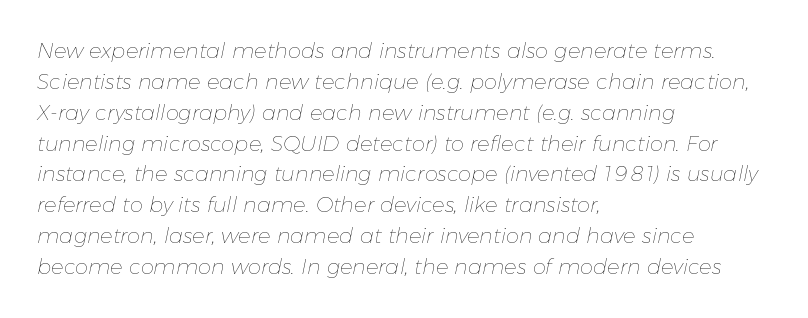
The image shows 21 px text type, italic (leaning right); set left-aligned, normal line spacing (1.47x), normal letter spacing, not underlined.
